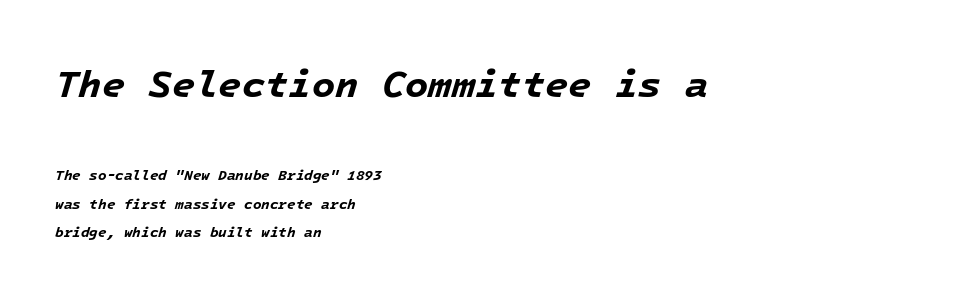
Left-aligned paragraph, ragged on the right. The block of text is sparse from top to bottom, with ample space between rows. The font is running at its bold setting. The space beneath each line is pristine and unruled. The block sitting higher on the canvas is the one with enlarged characters. These lines were composed using italics.
